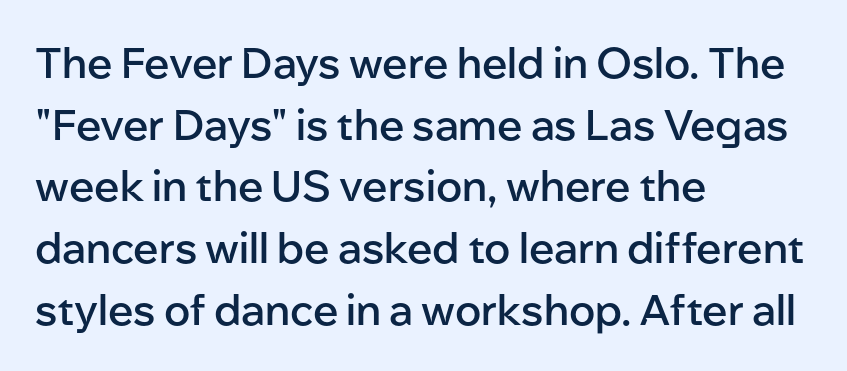
Q: Is the text bold? A: Semi-bold.
Q: Is the text italic (slanted)? A: No, it is upright.
Q: Is the typeface a serif or a sans-serif typeface? A: Sans-serif.
Q: Is the text underlined? A: No.
Q: How is the paragraph aligned? A: Left-aligned.
Q: Is the spacing between letters normal or unusually wide? A: Normal.
Q: Is the spacing between lines tight, normal or loose? A: Normal.
Q: Width (condensed, normal, or wide)? A: Normal.
Q: Stroke contrast? A: Low.
Q: x-height? A: Medium.
Q: Monospaced? A: No.
